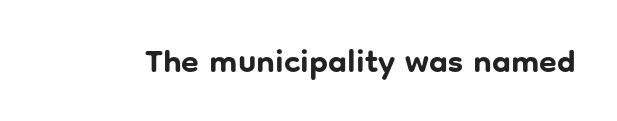
Q: Is the text bold? A: Yes.
Q: Is the text italic (slanted)? A: No, it is upright.
Q: Is the typeface a serif or a sans-serif typeface? A: Sans-serif.
Q: Is the text underlined? A: No.
Q: Is the spacing between letters normal or unusually wide? A: Normal.
Q: Width (condensed, normal, or wide)? A: Normal.
Q: Stroke contrast? A: Low.
Q: x-height? A: Medium.
Q: Monospaced? A: No.
